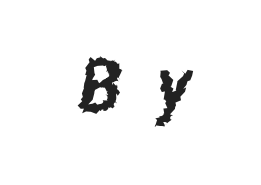
Q: Is the typeface a serif or a sans-serif typeface? A: Sans-serif.
Q: Is the text underlined? A: No.
Q: How is the paragraph aligned? A: Centered.
Q: Is the spacing between letters normal or unusually wide? A: Unusually wide.
Q: Width (condensed, normal, or wide)? A: Condensed.
Q: Stroke contrast? A: Low.
Q: x-height? A: Medium.
Q: Monospaced? A: No.
